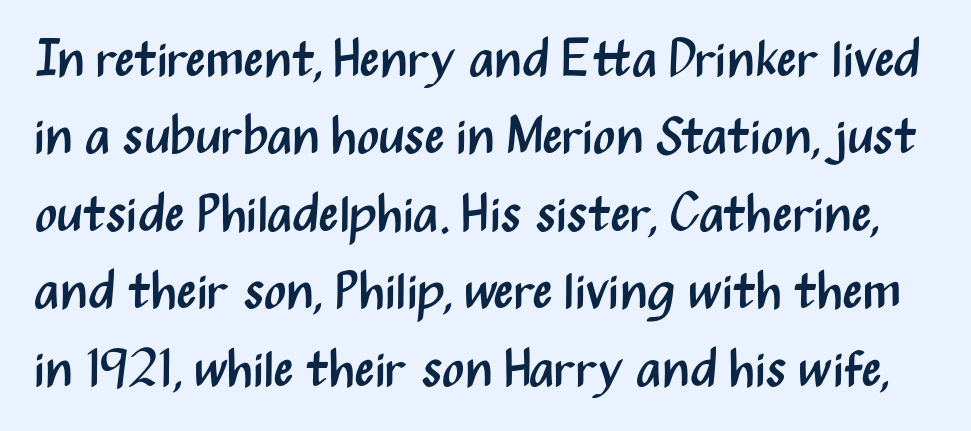
Leading: standard. The passage shown is typed in a proportional face where columns would drift. The passage shown has conventional tracking throughout. Check the space under the baseline: it is left empty.
